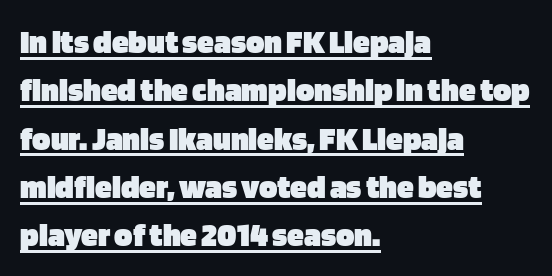
{"serif": "no", "italic": "no", "bold": "yes", "weight": "heavy", "width": "normal", "stroke_contrast": "low", "x_height": "large", "monospaced": "no", "underline": "yes", "align": "left", "line_spacing": "normal", "line_spacing_ratio": 1.42, "letter_spacing": "normal", "letter_spacing_em": 0.0, "glyph_px": 34}
